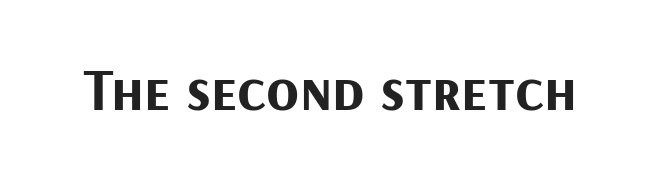
Note the varied advance widths — an 'i' is clearly narrower than an 'm'. The space beneath each line is pristine and unruled. Stroke thickness is high; the sample reads as a true bold. Glyph-to-glyph distance matches everyday printed text. You can tell from the bare stems that sans-serif type was used.
